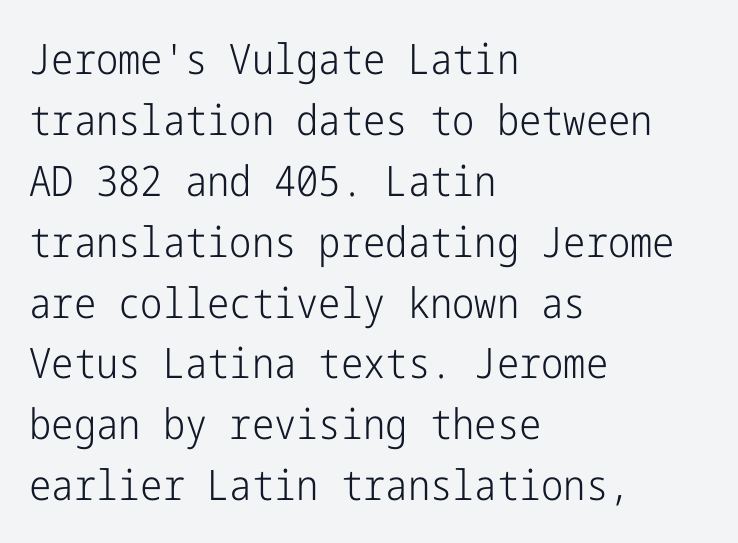
The image shows 42 px light, condensed sans-serif type, upright; set left-aligned, normal line spacing (1.45x), normal letter spacing, not underlined; low stroke contrast and a medium x-height.
